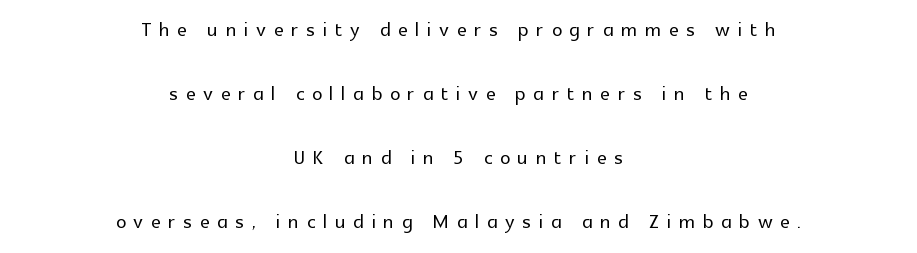
Q: Is the text italic (slanted)? A: No, it is upright.
Q: Is the text underlined? A: No.
Q: How is the paragraph aligned? A: Centered.
Q: Is the spacing between letters normal or unusually wide? A: Unusually wide.
Q: Is the spacing between lines tight, normal or loose? A: Loose.
